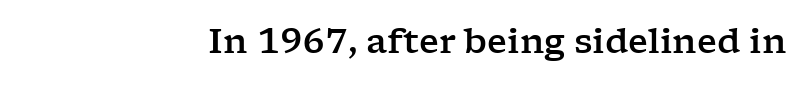
Q: Is the text italic (slanted)? A: No, it is upright.
Q: Is the typeface a serif or a sans-serif typeface? A: Serif.
Q: Is the text underlined? A: No.
Q: Is the spacing between letters normal or unusually wide? A: Normal.
Q: Width (condensed, normal, or wide)? A: Wide.
Q: Stroke contrast? A: Low.
Q: x-height? A: Medium.
Q: Monospaced? A: No.
